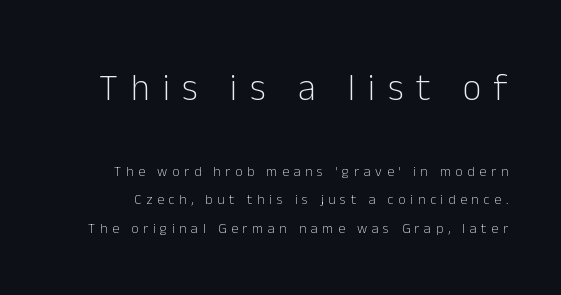
Q: Is the text bold? A: No.
Q: Is the text italic (slanted)? A: No, it is upright.
Q: Is the typeface a serif or a sans-serif typeface? A: Sans-serif.
Q: Is the text underlined? A: No.
Q: Is the spacing between letters normal or unusually wide? A: Unusually wide.
Q: Is the spacing between lines tight, normal or loose? A: Loose.
Q: Which block of text is set in a larger size, the first (top) or the second (bottom)? A: The first (top) one.
Q: Width (condensed, normal, or wide)? A: Normal.
Q: Stroke contrast? A: Low.
Q: x-height? A: Medium.
Q: Monospaced? A: No.
